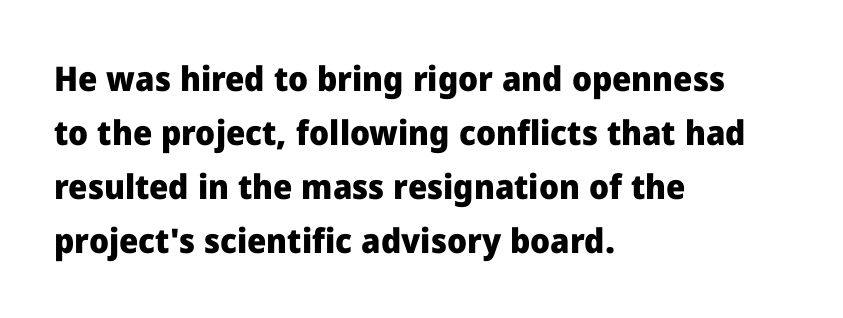
{"serif": "no", "italic": "no", "bold": "yes", "weight": "heavy", "width": "normal", "stroke_contrast": "low", "x_height": "medium", "monospaced": "no", "underline": "no", "align": "left", "line_spacing": "normal", "line_spacing_ratio": 1.59, "letter_spacing": "normal", "letter_spacing_em": 0.0, "glyph_px": 34}
